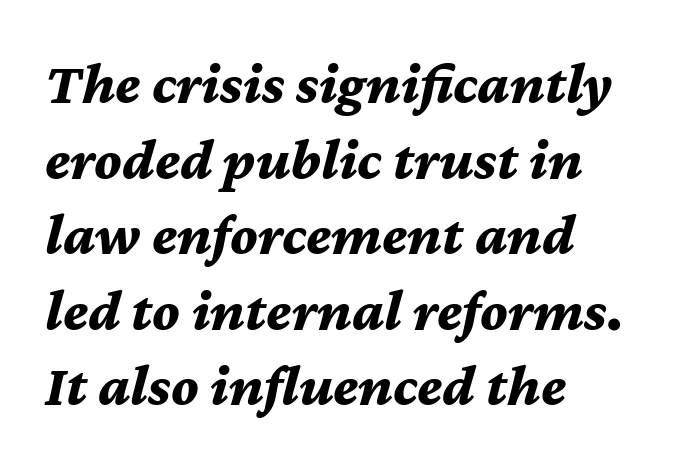
Q: Is the text bold? A: Yes.
Q: Is the text italic (slanted)? A: Yes, it leans right by about 12 degrees.
Q: Is the text underlined? A: No.
Q: How is the paragraph aligned? A: Left-aligned.
Q: Is the spacing between letters normal or unusually wide? A: Normal.
Q: Is the spacing between lines tight, normal or loose? A: Normal.
Q: Width (condensed, normal, or wide)? A: Normal.
Q: Stroke contrast? A: Medium.
Q: x-height? A: Medium.
Q: Monospaced? A: No.
